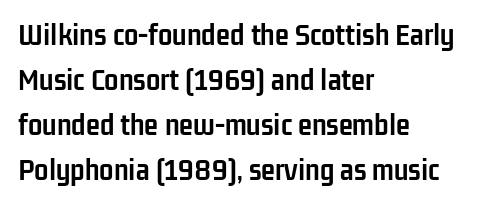
Honestly, the row spacing looks completely unremarkable. Honestly, there is no underline to notice here at all. Set as a true bold cut, around the 700 mark. Is this a fixed-width face? No — the glyphs have proportional, varying widths. The typography opts for an upright posture over an oblique one. A sans-serif font was chosen for this passage.
